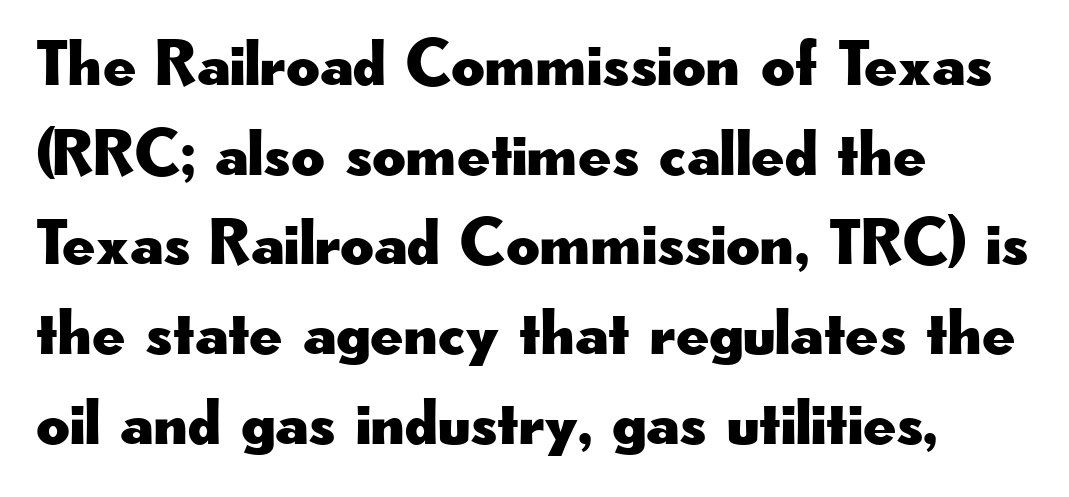
The image shows 65 px wide sans-serif type, upright; set left-aligned, normal line spacing (1.38x), normal letter spacing, not underlined; low stroke contrast and a small x-height.
